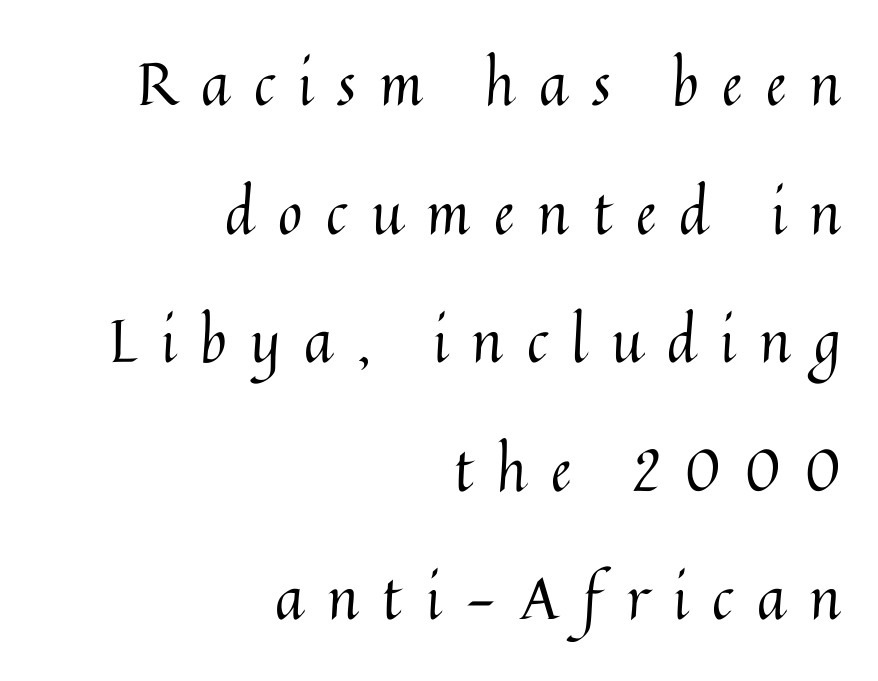
The letters are spread apart with noticeably loose tracking. These glyphs show unthickened strokes, regular width or finer. You could not count columns in this text — the font is proportionally spaced. The lines are spread far apart with generous leading. The area under the type is left untouched.
